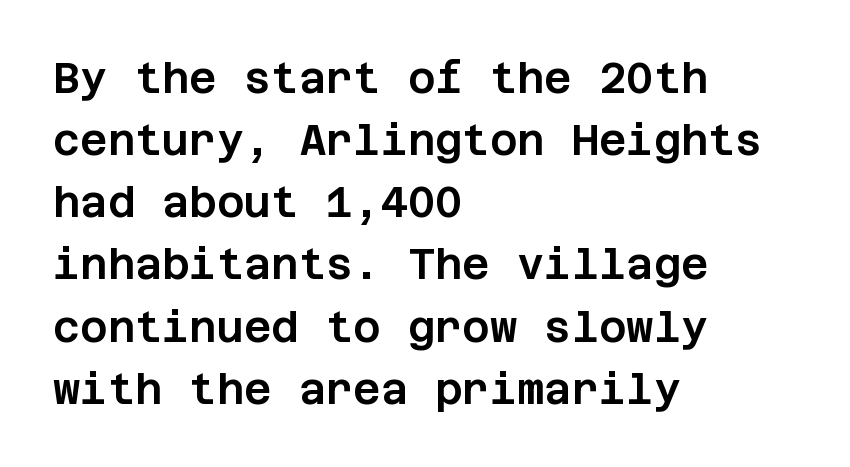
Tracking here is standard; glyphs follow each other at the usual distance. Descenders hang freely into open space. Posture: vertical. A typesetter would call this leading conventional body-copy spacing. Where is the straight margin? On the left.
